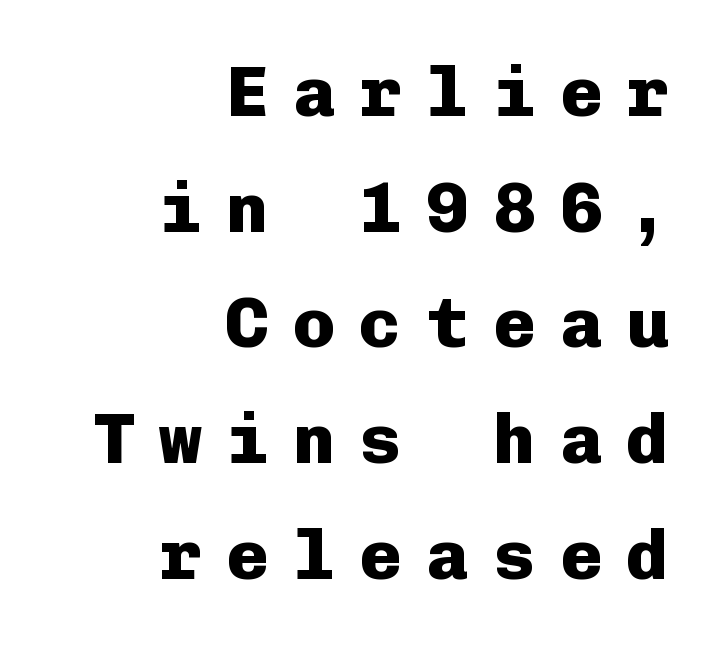
Q: Is the text bold? A: Yes.
Q: Is the text italic (slanted)? A: No, it is upright.
Q: Is the typeface a serif or a sans-serif typeface? A: Sans-serif.
Q: Is the text underlined? A: No.
Q: How is the paragraph aligned? A: Right-aligned.
Q: Is the spacing between letters normal or unusually wide? A: Unusually wide.
Q: Is the spacing between lines tight, normal or loose? A: Normal.
Q: Width (condensed, normal, or wide)? A: Normal.
Q: Stroke contrast? A: Low.
Q: x-height? A: Medium.
Q: Monospaced? A: Yes.
